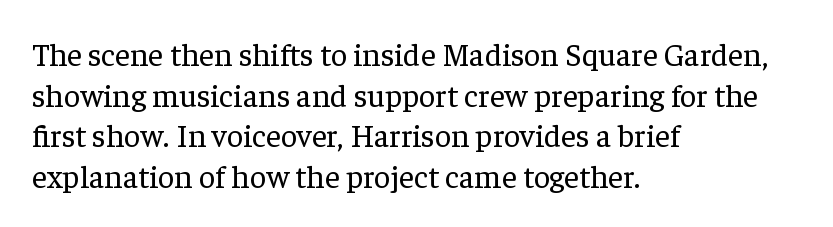
Q: Is the text bold? A: No.
Q: Is the text italic (slanted)? A: No, it is upright.
Q: Is the typeface a serif or a sans-serif typeface? A: Serif.
Q: Is the text underlined? A: No.
Q: How is the paragraph aligned? A: Left-aligned.
Q: Is the spacing between letters normal or unusually wide? A: Normal.
Q: Is the spacing between lines tight, normal or loose? A: Normal.
Q: Width (condensed, normal, or wide)? A: Normal.
Q: Stroke contrast? A: Low.
Q: x-height? A: Medium.
Q: Monospaced? A: No.
